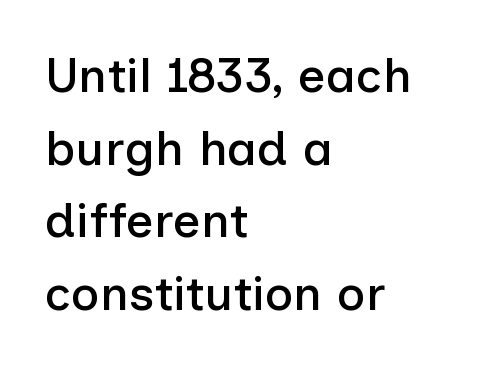
The type sits square on the baseline with zero lean. This rendering features lettering with no underline. The type is set solid horizontally, with unmodified tracking. Each letter keeps its own natural width here, so spacing adapts to shape.
